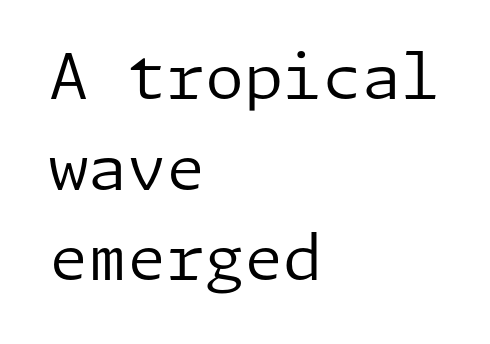
Q: Is the text bold? A: No.
Q: Is the text italic (slanted)? A: No, it is upright.
Q: Is the typeface a serif or a sans-serif typeface? A: Sans-serif.
Q: Is the text underlined? A: No.
Q: How is the paragraph aligned? A: Left-aligned.
Q: Is the spacing between letters normal or unusually wide? A: Normal.
Q: Is the spacing between lines tight, normal or loose? A: Normal.
Q: Width (condensed, normal, or wide)? A: Normal.
Q: Stroke contrast? A: Low.
Q: x-height? A: Medium.
